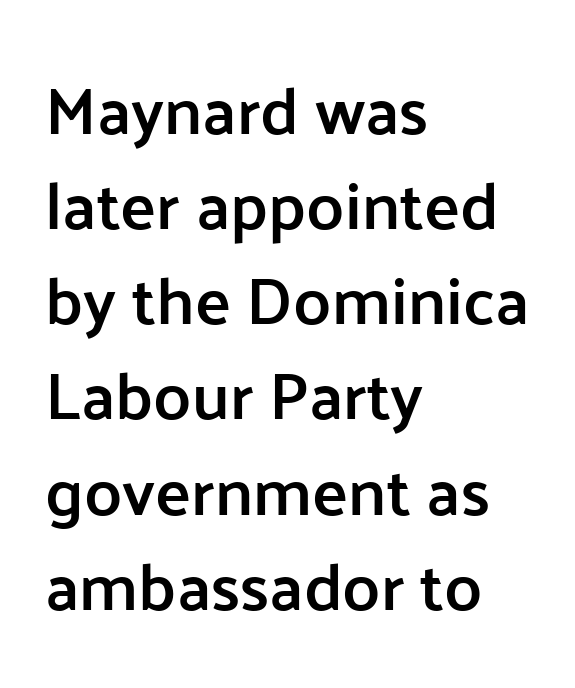
{"serif": "no", "italic": "no", "bold": "semi", "weight": "semibold", "width": "normal", "stroke_contrast": "low", "x_height": "medium", "monospaced": "no", "underline": "no", "align": "left", "line_spacing": "normal", "line_spacing_ratio": 1.42, "letter_spacing": "normal", "letter_spacing_em": 0.0, "glyph_px": 67}
